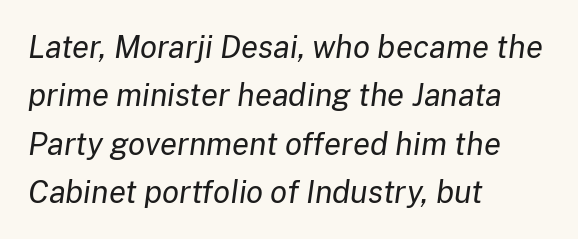
{"italic": "yes", "lean": "right", "slant_degrees": 8, "bold": "no", "weight": "regular", "width": "normal", "stroke_contrast": "low", "x_height": "medium", "monospaced": "no", "underline": "no", "align": "left", "line_spacing": "normal", "line_spacing_ratio": 1.56, "letter_spacing": "normal", "letter_spacing_em": 0.0, "glyph_px": 31}
